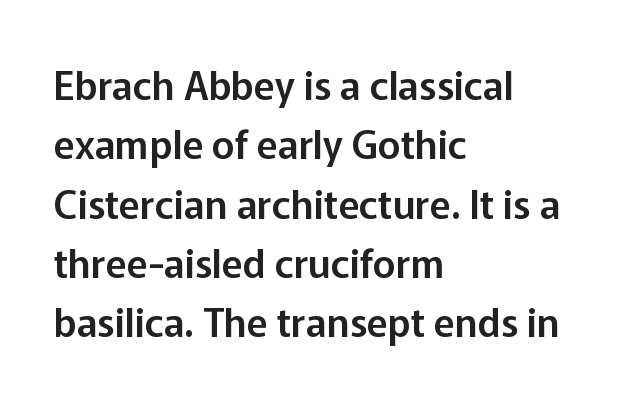
Lines of text with bare space underneath. Leftover space on each line is placed entirely after the last word. Italic? Not at all — the glyphs are vertical. The line-height multiplier appears to be the usual default.
